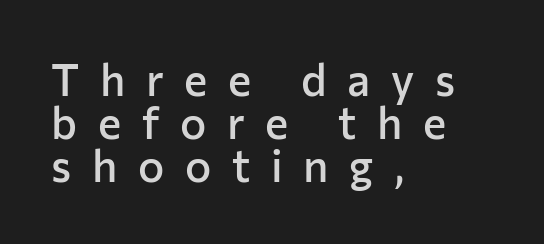
The image shows 44 px semibold sans-serif type, upright; set left-aligned, tight line spacing (0.98x), unusually wide letter spacing (+0.47 em), not underlined; low stroke contrast and a medium x-height.
